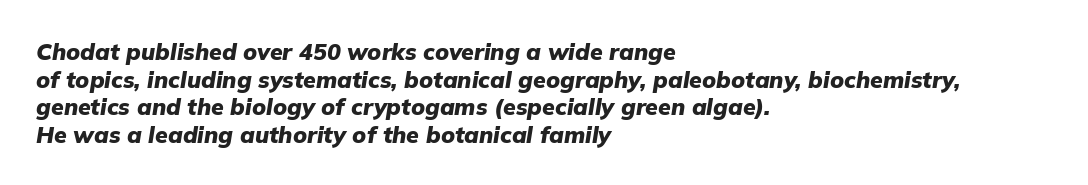
Q: Is the text bold? A: Yes.
Q: Is the text italic (slanted)? A: Yes, it leans right by about 9 degrees.
Q: Is the text underlined? A: No.
Q: How is the paragraph aligned? A: Left-aligned.
Q: Is the spacing between letters normal or unusually wide? A: Normal.
